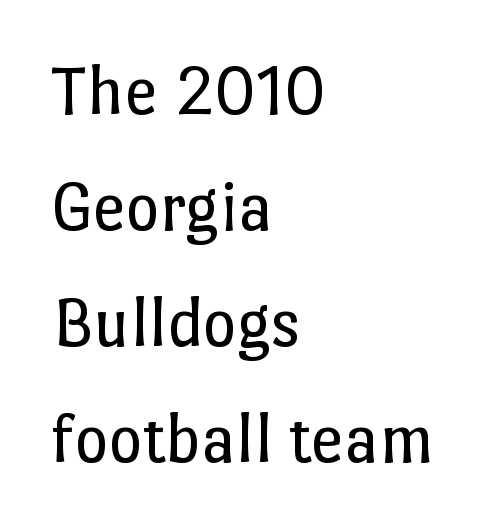
The image shows 73 px regular-weight type, upright; set left-aligned, normal line spacing (1.59x), normal letter spacing, not underlined; low stroke contrast and a medium x-height.
